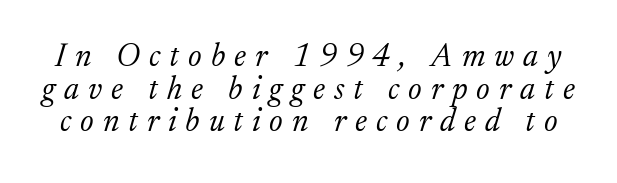
The lines are packed closely together with very little leading. These lines are composed in type with serifs. Looks like regular typesetting: each glyph gets only the width it needs. The rendering applies a slant to the glyphs. A clean baseline with only descenders dipping below it. Is this a heavy cut? Hardly; it is regular or lighter.
